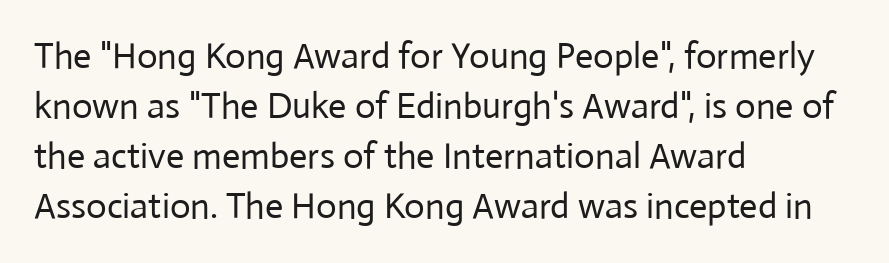
If you drew a line through each stem, it would be perfectly vertical. The passage shown is typeset with a sans-serif family. Leading: standard. Weight: not bold — regular or lighter. The passage is arranged the way most books set body copy — flush left. Bare-footed words on every line.
